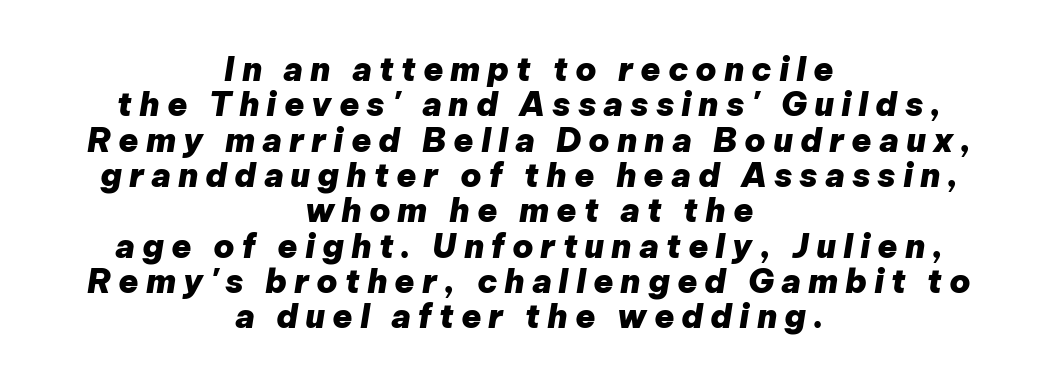
{"italic": "yes", "lean": "right", "slant_degrees": 9, "bold": "yes", "weight": "heavy", "width": "normal", "stroke_contrast": "low", "x_height": "medium", "monospaced": "no", "underline": "no", "align": "center", "line_spacing": "tight", "line_spacing_ratio": 1.07, "letter_spacing": "wide", "letter_spacing_em": 0.21, "glyph_px": 33}
